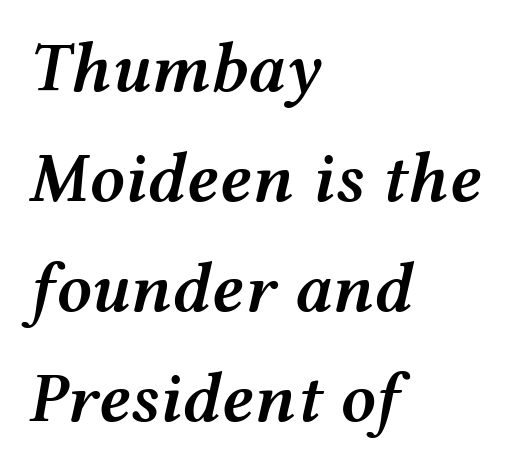
Every character sits at an angle, as italics do. This sample has the flowing, uneven cadence of proportional lettering. Is the block centered? No — it sits flush against the left margin. Is the letter spacing exaggerated? No — it looks like the ordinary default. This sample keeps an unexceptional amount of space between lines. Typographic density is moderately raised because the face is semibold.
